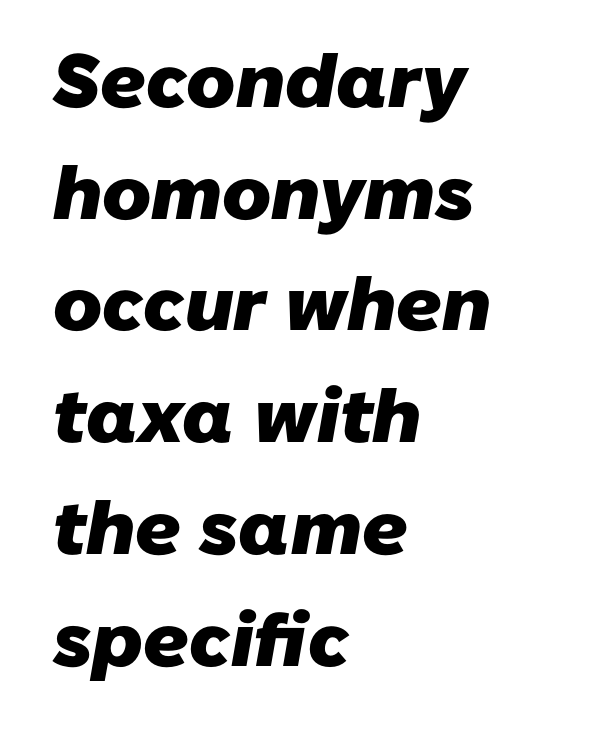
{"serif": "no", "bold": "yes", "weight": "heavy", "width": "normal", "stroke_contrast": "low", "x_height": "medium", "monospaced": "no", "underline": "no", "align": "left", "line_spacing": "normal", "line_spacing_ratio": 1.49, "letter_spacing": "normal", "letter_spacing_em": 0.0, "glyph_px": 75}
